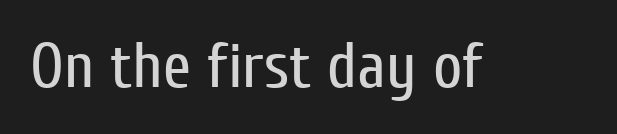
To sum up the face: it is a sans, with no serifs. These lines were composed using upright roman letters. Weight: in the light-to-regular range. Looks like regular typesetting: each glyph gets only the width it needs. The space beneath each line is pristine and unruled.
